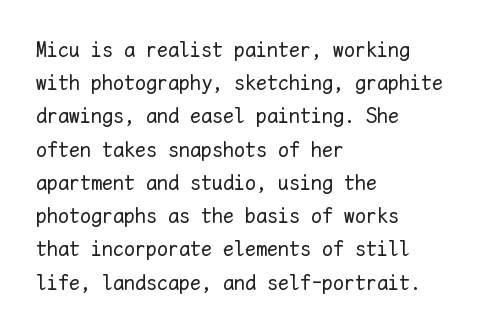
{"italic": "no", "bold": "no", "underline": "no", "align": "left", "line_spacing": "normal", "line_spacing_ratio": 1.51, "letter_spacing": "normal", "letter_spacing_em": 0.0, "glyph_px": 22}
